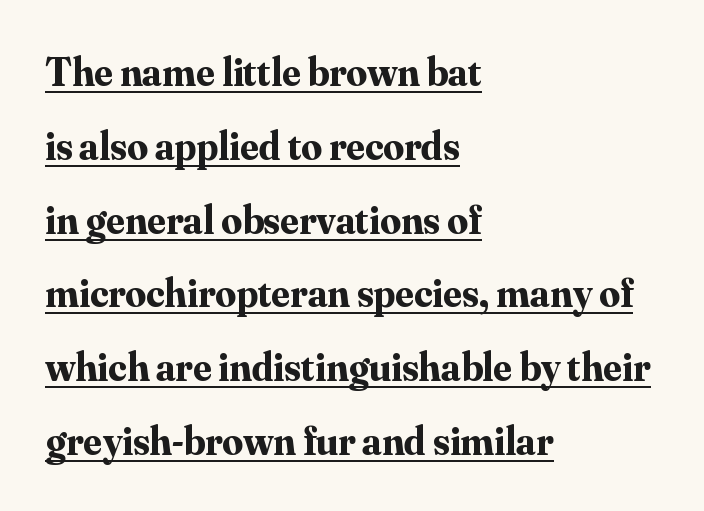
Q: Is the text bold? A: Yes.
Q: Is the text italic (slanted)? A: No, it is upright.
Q: Is the typeface a serif or a sans-serif typeface? A: Serif.
Q: Is the text underlined? A: Yes.
Q: How is the paragraph aligned? A: Left-aligned.
Q: Is the spacing between letters normal or unusually wide? A: Normal.
Q: Width (condensed, normal, or wide)? A: Normal.
Q: Stroke contrast? A: Medium.
Q: x-height? A: Small.
Q: Monospaced? A: No.
